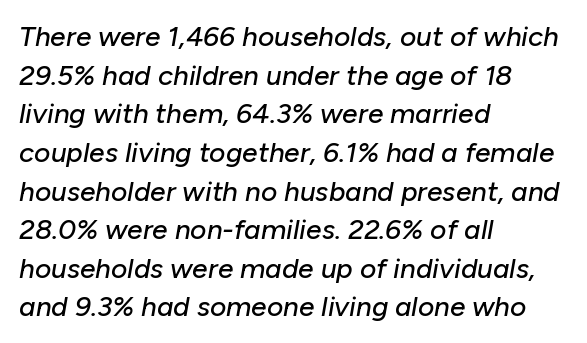
Q: Is the text italic (slanted)? A: Yes, it leans right by about 10 degrees.
Q: Is the text underlined? A: No.
Q: How is the paragraph aligned? A: Left-aligned.
Q: Is the spacing between letters normal or unusually wide? A: Normal.
Q: Is the spacing between lines tight, normal or loose? A: Normal.
Q: Width (condensed, normal, or wide)? A: Normal.
Q: Stroke contrast? A: Low.
Q: x-height? A: Medium.
Q: Monospaced? A: No.
